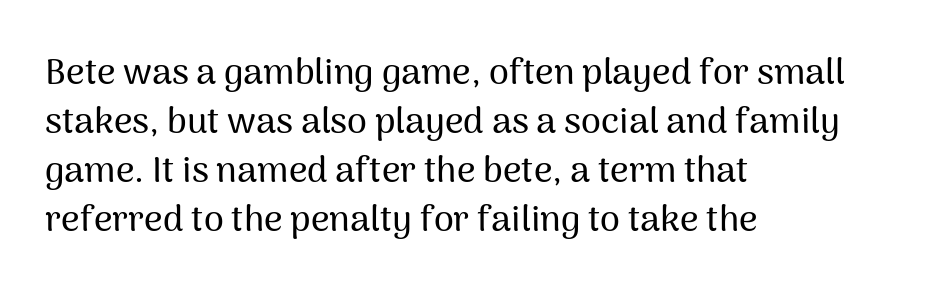
{"serif": "no", "italic": "no", "width": "normal", "stroke_contrast": "medium", "x_height": "medium", "monospaced": "no", "underline": "no", "align": "left", "line_spacing": "normal", "line_spacing_ratio": 1.36, "letter_spacing": "normal", "letter_spacing_em": 0.0, "glyph_px": 36}
